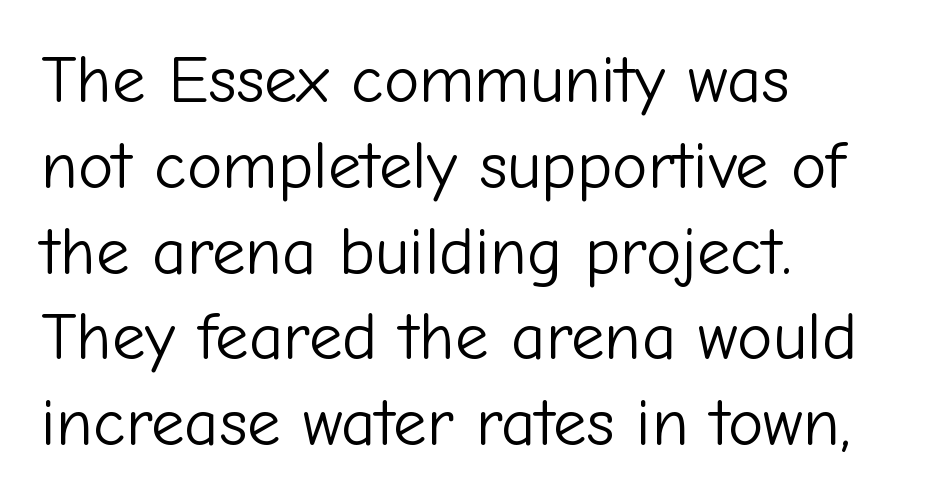
Q: Is the text bold? A: No.
Q: Is the text italic (slanted)? A: No, it is upright.
Q: Is the typeface a serif or a sans-serif typeface? A: Sans-serif.
Q: Is the text underlined? A: No.
Q: How is the paragraph aligned? A: Left-aligned.
Q: Is the spacing between letters normal or unusually wide? A: Normal.
Q: Is the spacing between lines tight, normal or loose? A: Normal.
Q: Width (condensed, normal, or wide)? A: Normal.
Q: Stroke contrast? A: Low.
Q: x-height? A: Medium.
Q: Monospaced? A: No.
